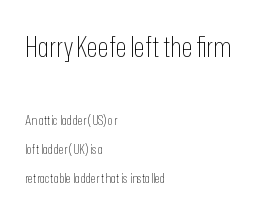
The lettering stays uniformly vertical, giving the passage a roman look. Bigger letters appear in the top chunk; the bottom chunk is reduced. Is the type heavy? It reads as light-to-regular instead. These lines stack with their left ends in a neat column. Observe the ordinary spacing: letters are neighbours, not strangers.
